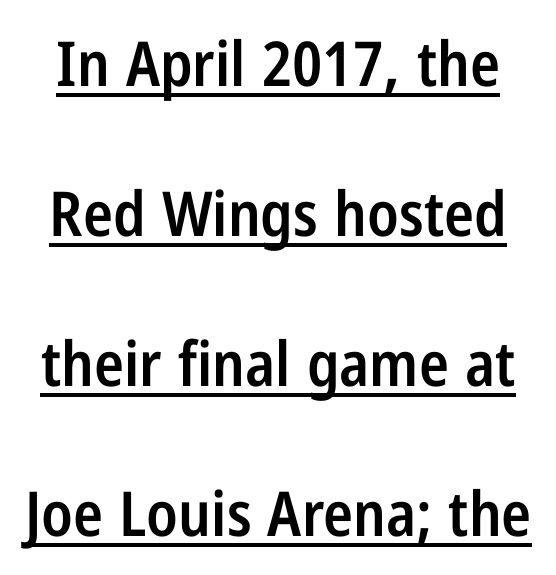
The lines are spread far apart with generous leading. This is the regular roman posture of the typeface. The sample's only ornament is a line tracing under the words. A typesetter would call this proportional, since set widths differ per character.
